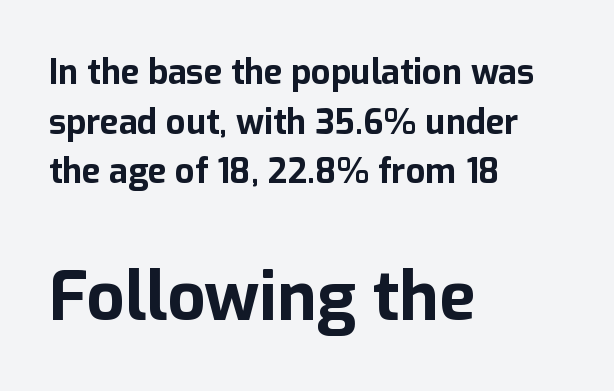
Q: Is the text bold? A: Yes.
Q: Is the text italic (slanted)? A: No, it is upright.
Q: Is the typeface a serif or a sans-serif typeface? A: Sans-serif.
Q: Is the text underlined? A: No.
Q: How is the paragraph aligned? A: Left-aligned.
Q: Is the spacing between letters normal or unusually wide? A: Normal.
Q: Is the spacing between lines tight, normal or loose? A: Normal.
Q: Which block of text is set in a larger size, the first (top) or the second (bottom)? A: The second (bottom) one.
Q: Width (condensed, normal, or wide)? A: Normal.
Q: Stroke contrast? A: Low.
Q: x-height? A: Medium.
Q: Monospaced? A: No.
